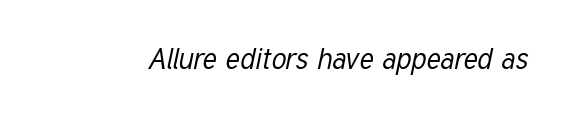
The image shows 29 px regular-weight, condensed type, italic (leaning right); set normal letter spacing, not underlined; low stroke contrast and a medium x-height.
